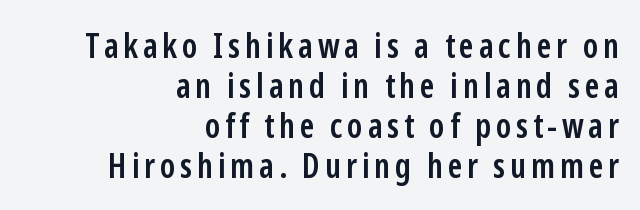
The image shows 34 px semibold, condensed sans-serif type, upright; set right-aligned, line spacing 1.18x, not underlined; low stroke contrast and a medium x-height.
